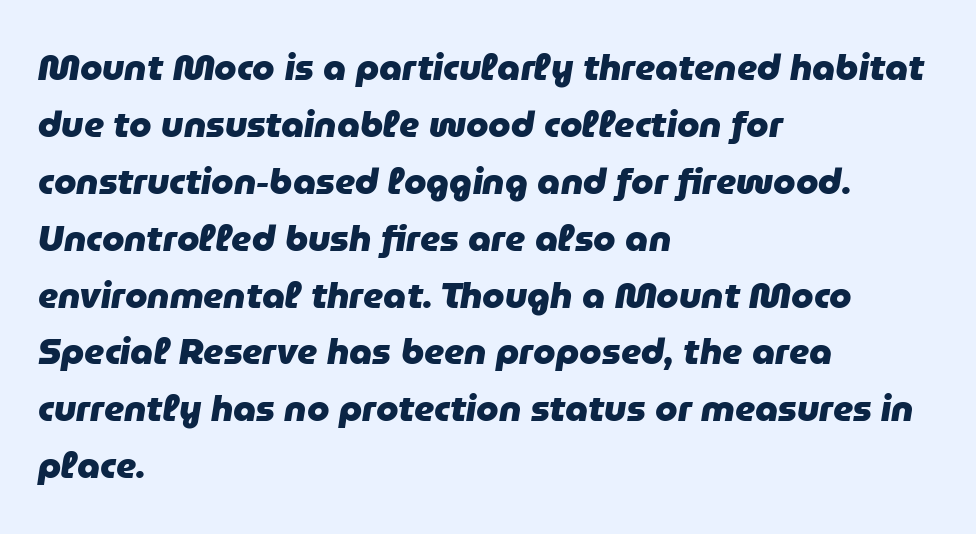
One glance says typical: line gaps are just what's usual. The rag falls on the right side of this text block. Quick note: italic. Do the characters align in a grid? No, the font is proportional. Glyph-to-glyph distance matches everyday printed text.
